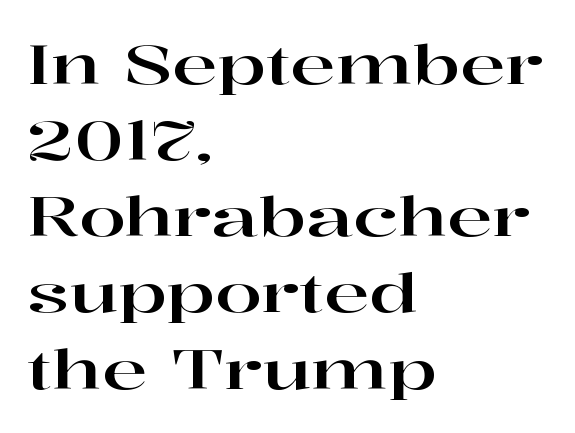
Descender tails drop into unmarked territory. The rendering shows small feet on the letterforms — a serif design. A roman cut, with each character standing at attention. The ragged edge is on the right, which tells us the setting is flush left.
